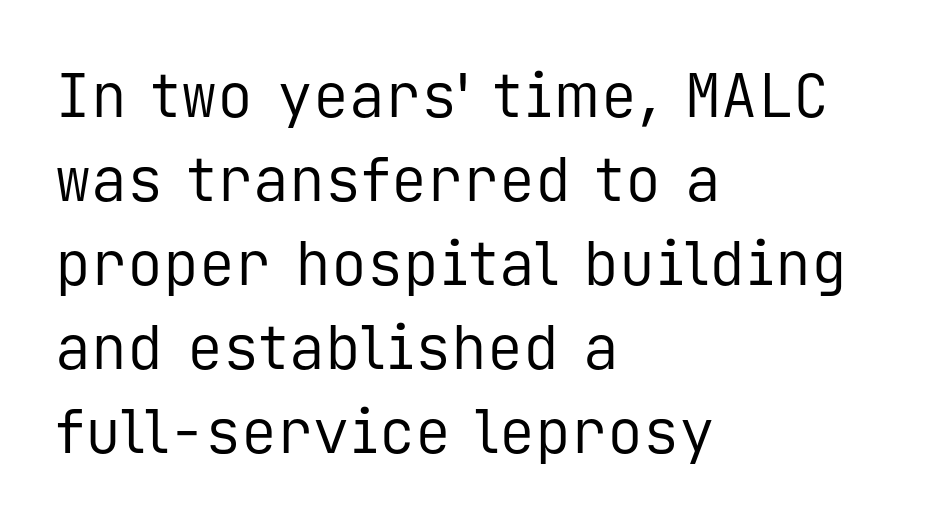
The image shows 60 px regular-weight sans-serif type, upright, monospaced; set left-aligned, normal line spacing (1.4x), normal letter spacing, not underlined; low stroke contrast and a medium x-height.
